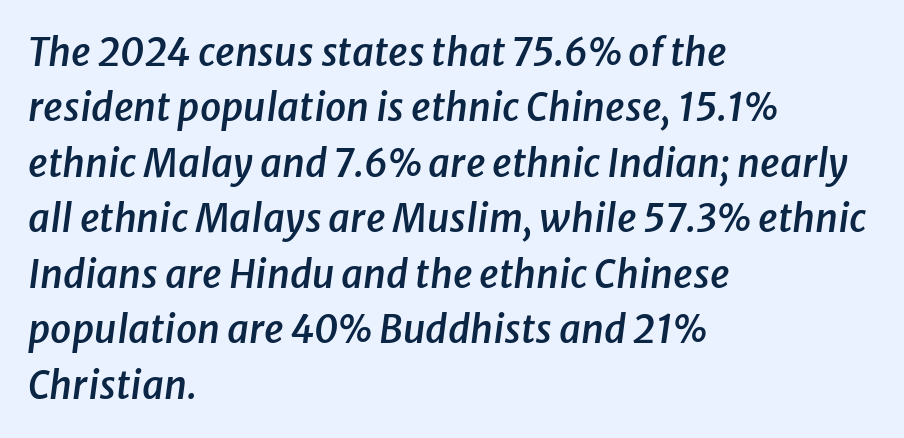
The image shows 38 px semibold type, italic (leaning right); set left-aligned, normal line spacing (1.46x), normal letter spacing, not underlined; low stroke contrast and a medium x-height.
